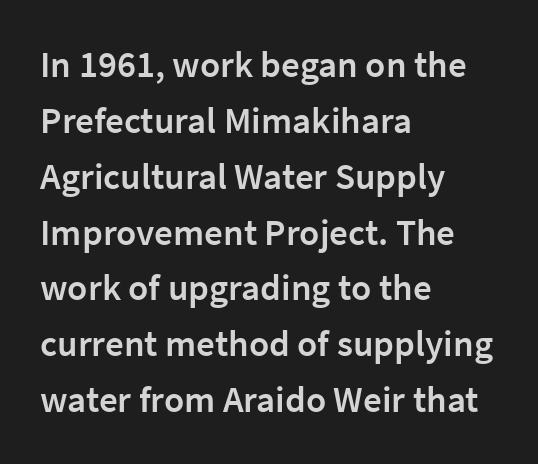
The face used here is proportionally spaced, like ordinary book or web type. Grotesque or geometric, the face here clearly has no serifs. In terms of weight, the rendering is demibold, just under bold. The paragraph shown leans on its left margin. The letters sit at their default tracking, neither squeezed nor spread.
